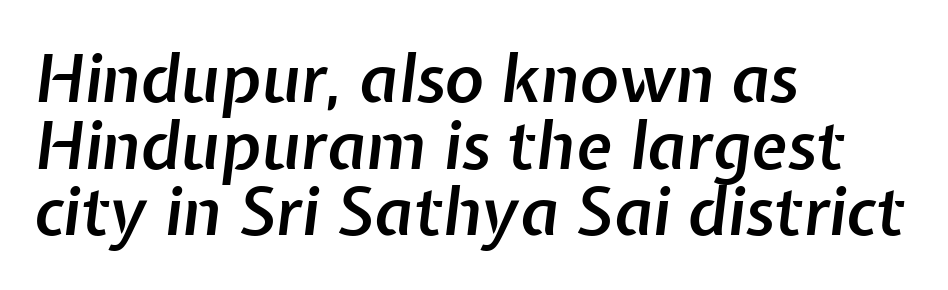
Does the lettering tilt? It does — this is italic. The rag falls on the right side of this text block. Think of a printed novel: that variable character pitch is what you see here. Each row of text sits above clean, open space. How are the letters spaced? Ordinarily, with no added tracking. What weight is shown? A semibold, between regular and bold.
